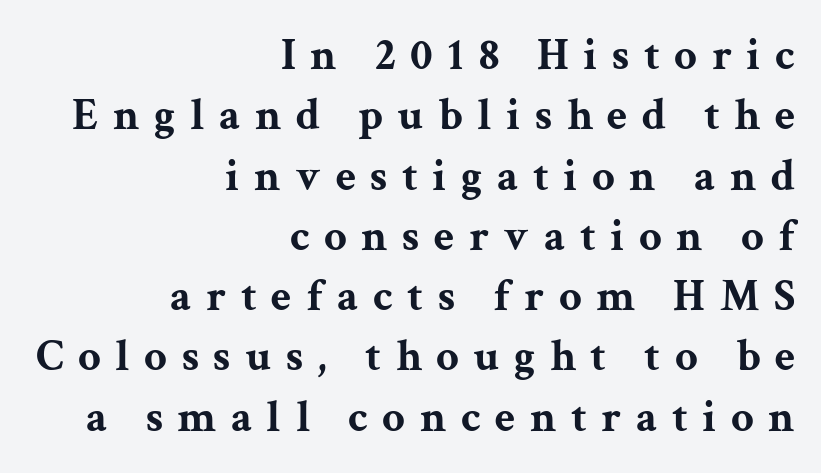
The image shows 45 px bold, wide serif type, upright; set right-aligned, normal line spacing (1.34x), unusually wide letter spacing (+0.32 em), not underlined; medium stroke contrast and a medium x-height.
